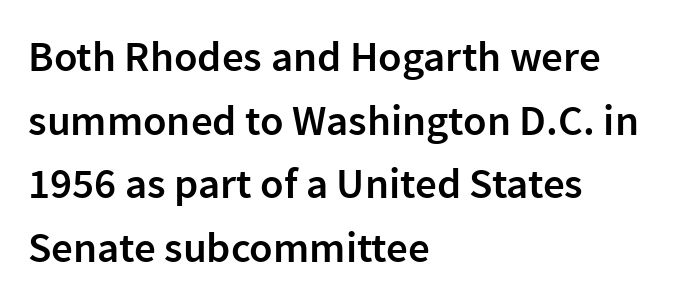
Q: Is the text bold? A: Semi-bold.
Q: Is the text italic (slanted)? A: No, it is upright.
Q: Is the typeface a serif or a sans-serif typeface? A: Sans-serif.
Q: Is the text underlined? A: No.
Q: How is the paragraph aligned? A: Left-aligned.
Q: Is the spacing between letters normal or unusually wide? A: Normal.
Q: Is the spacing between lines tight, normal or loose? A: Normal.
Q: Width (condensed, normal, or wide)? A: Normal.
Q: Stroke contrast? A: Low.
Q: x-height? A: Medium.
Q: Monospaced? A: No.
